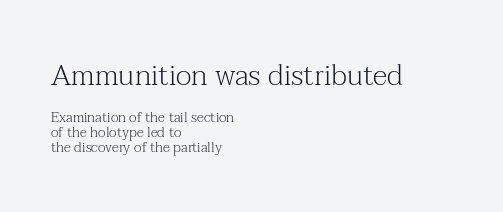
The typeface has the unassuming heft of standard copy or less. You can tell from the footed stems that serif type was used. This sample uses plain, unmodified letter spacing. Ascenders rise straight up at ninety degrees. Does the leading feel generous? Not at all — it's pinched.
